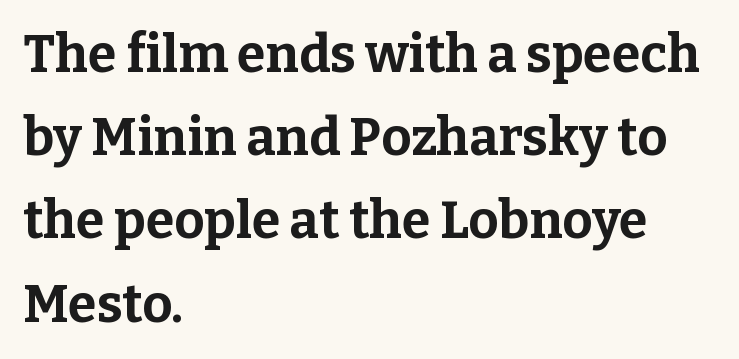
Does the type have serifs? Yes, each stem ends in a small foot. Is this a fixed-width face? No — the glyphs have proportional, varying widths. Descender tails drop into unmarked territory. Leading matches the norm, producing a regular column. Tall strokes in this sample are plumb rather than angled.
